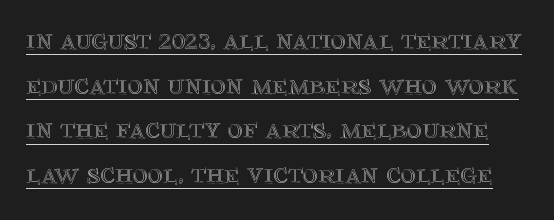
{"italic": "no", "width": "normal", "x_height": "large", "monospaced": "no", "underline": "yes", "line_spacing": "normal", "line_spacing_ratio": 1.54, "letter_spacing": "normal", "letter_spacing_em": 0.0, "glyph_px": 29}
